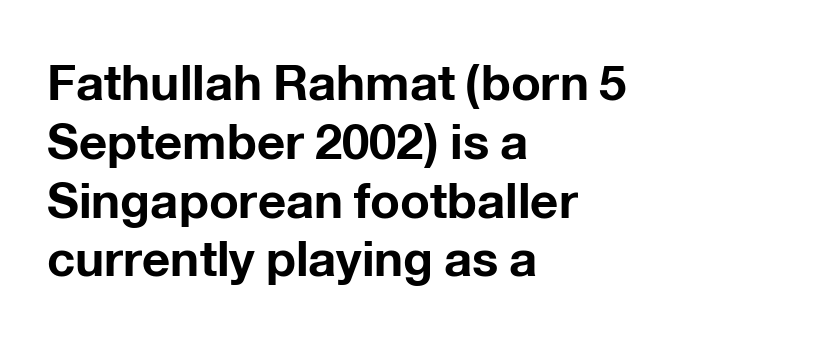
Between one letter and the next there's only the usual sliver of space. Character widths vary here, with narrow letters taking less room than wide ones. Teacher's note: observe the even left margin — that is flush-left alignment. Typographic density is high because the face is bold.
